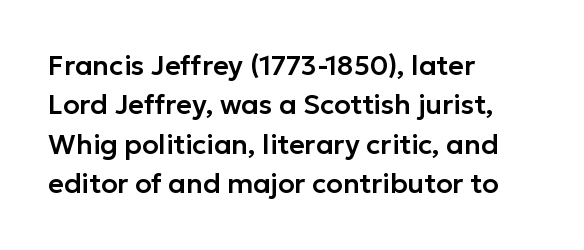
{"italic": "no", "underline": "no", "align": "left", "line_spacing": "normal", "line_spacing_ratio": 1.46, "letter_spacing": "normal", "letter_spacing_em": 0.0, "glyph_px": 27}
